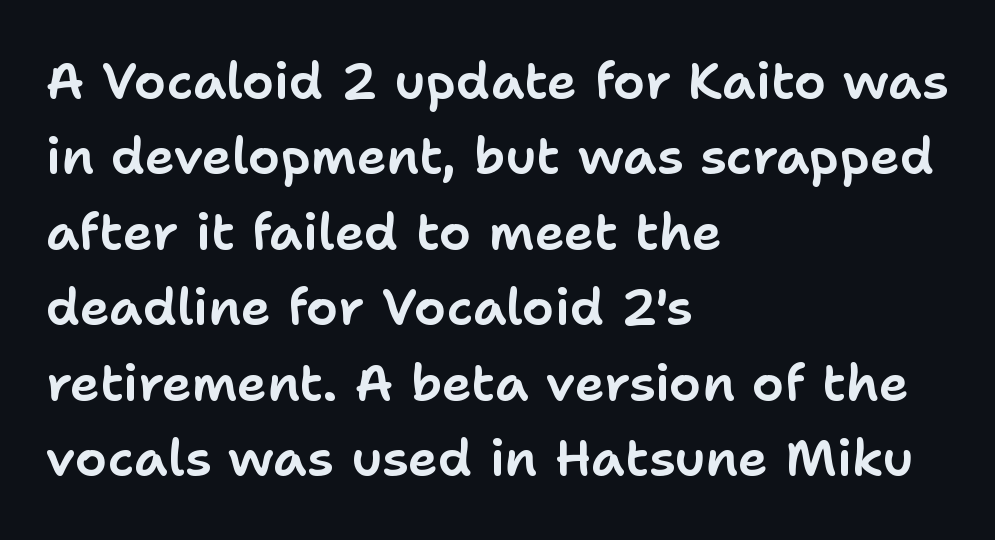
Q: Is the text italic (slanted)? A: No, it is upright.
Q: Is the typeface a serif or a sans-serif typeface? A: Sans-serif.
Q: Is the text underlined? A: No.
Q: How is the paragraph aligned? A: Left-aligned.
Q: Is the spacing between letters normal or unusually wide? A: Normal.
Q: Is the spacing between lines tight, normal or loose? A: Normal.
Q: Width (condensed, normal, or wide)? A: Normal.
Q: Stroke contrast? A: Low.
Q: x-height? A: Medium.
Q: Monospaced? A: No.
